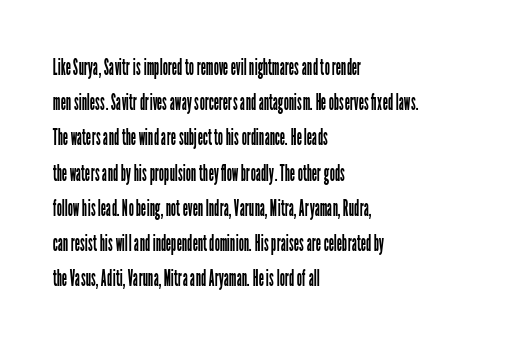
{"italic": "no", "bold": "no", "underline": "no", "align": "left", "line_spacing": "normal", "line_spacing_ratio": 1.53, "letter_spacing": "normal", "letter_spacing_em": 0.0, "glyph_px": 23}
